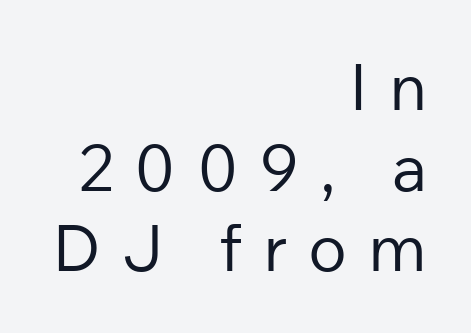
{"serif": "no", "italic": "no", "bold": "no", "weight": "regular", "width": "normal", "stroke_contrast": "low", "x_height": "medium", "monospaced": "no", "underline": "no", "align": "right", "line_spacing_ratio": 1.24, "letter_spacing": "wide", "letter_spacing_em": 0.32, "glyph_px": 65}
